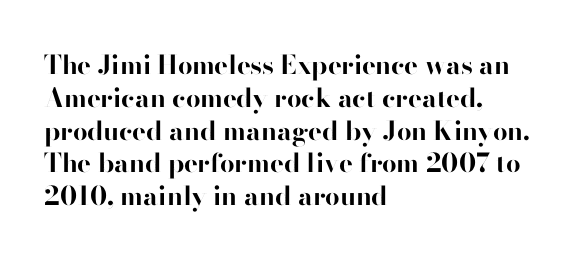
The image shows 26 px bold type, upright; set left-aligned, normal line spacing (1.26x), normal letter spacing, not underlined.
